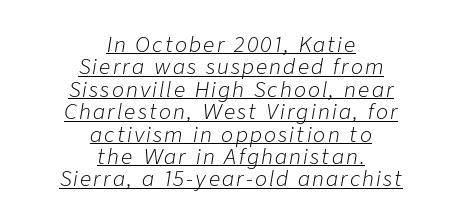
The image shows 20 px text type, italic (leaning right); set centered, tight line spacing (1.12x), underlined.
